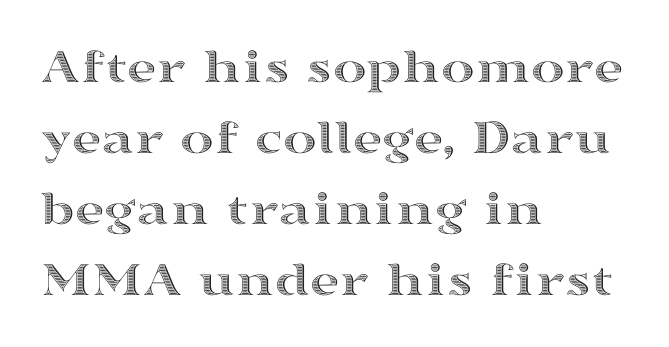
The image shows 51 px wide type, upright; set left-aligned, normal line spacing (1.39x), normal letter spacing, not underlined; a medium x-height.
